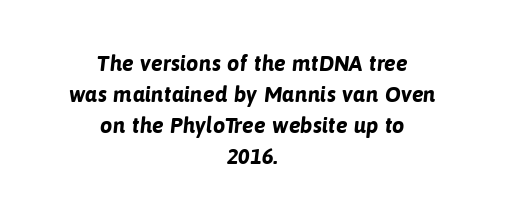
Q: Is the text bold? A: Yes.
Q: Is the text underlined? A: No.
Q: How is the paragraph aligned? A: Centered.
Q: Is the spacing between letters normal or unusually wide? A: Normal.
Q: Is the spacing between lines tight, normal or loose? A: Normal.
